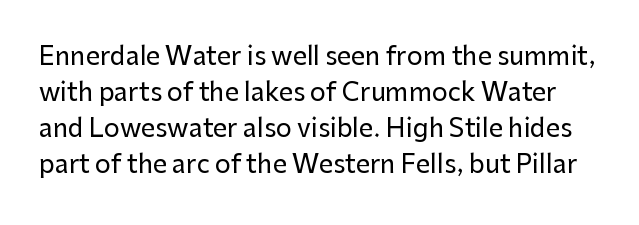
Q: Is the text italic (slanted)? A: No, it is upright.
Q: Is the text underlined? A: No.
Q: Is the spacing between letters normal or unusually wide? A: Normal.
Q: Is the spacing between lines tight, normal or loose? A: Normal.
